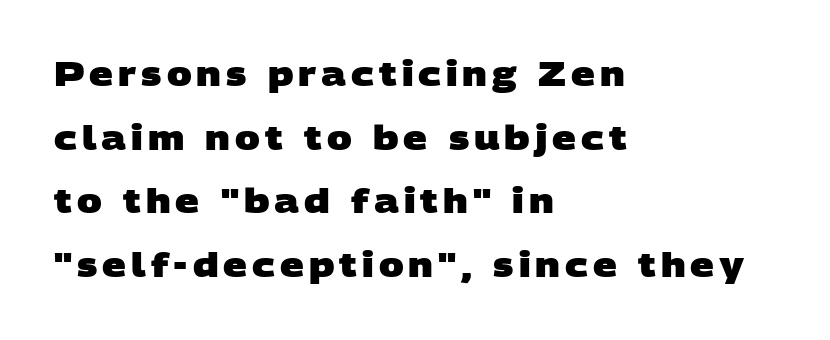
{"serif": "no", "bold": "yes", "weight": "heavy", "width": "wide", "stroke_contrast": "low", "x_height": "large", "monospaced": "no", "underline": "no", "align": "left", "line_spacing": "loose", "line_spacing_ratio": 1.93, "glyph_px": 33}
